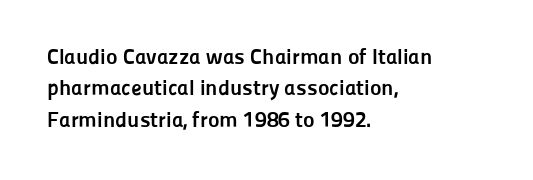
Q: Is the text bold? A: Yes.
Q: Is the text italic (slanted)? A: No, it is upright.
Q: Is the text underlined? A: No.
Q: How is the paragraph aligned? A: Left-aligned.
Q: Is the spacing between letters normal or unusually wide? A: Normal.
Q: Is the spacing between lines tight, normal or loose? A: Normal.
